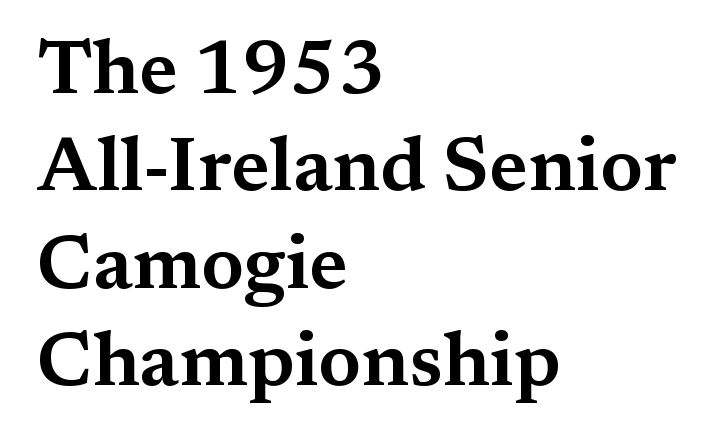
Q: Is the text italic (slanted)? A: No, it is upright.
Q: Is the typeface a serif or a sans-serif typeface? A: Serif.
Q: Is the text underlined? A: No.
Q: How is the paragraph aligned? A: Left-aligned.
Q: Is the spacing between letters normal or unusually wide? A: Normal.
Q: Is the spacing between lines tight, normal or loose? A: Normal.
Q: Width (condensed, normal, or wide)? A: Wide.
Q: Stroke contrast? A: Medium.
Q: x-height? A: Medium.
Q: Monospaced? A: No.
